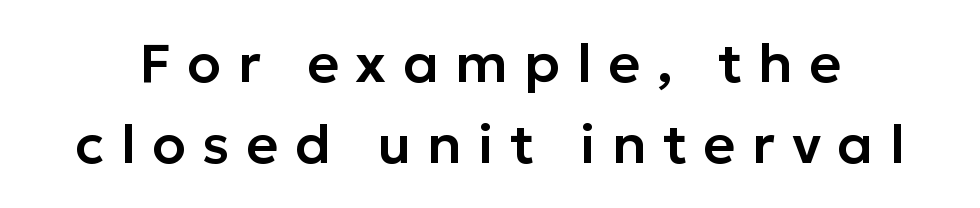
Q: Is the text italic (slanted)? A: No, it is upright.
Q: Is the typeface a serif or a sans-serif typeface? A: Sans-serif.
Q: Is the text underlined? A: No.
Q: Is the spacing between letters normal or unusually wide? A: Unusually wide.
Q: Is the spacing between lines tight, normal or loose? A: Normal.
Q: Width (condensed, normal, or wide)? A: Normal.
Q: Stroke contrast? A: Low.
Q: x-height? A: Medium.
Q: Monospaced? A: No.
